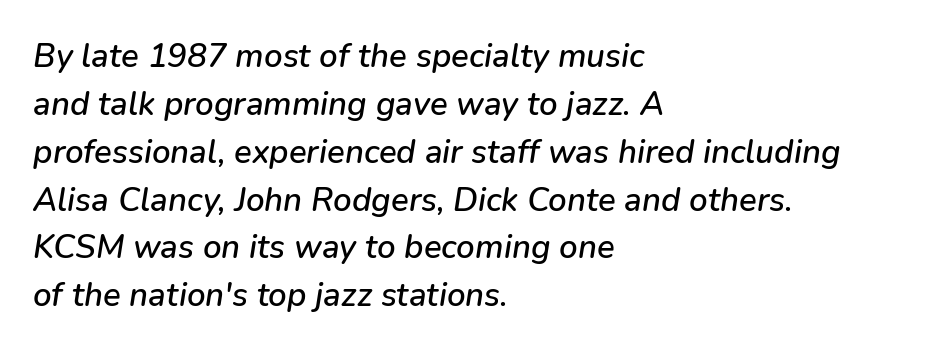
You can tell it's italic because the verticals aren't actually vertical. Looks like regular typesetting: each glyph gets only the width it needs. No extra tracking has been applied to these lines. A bare baseline throughout the passage.
